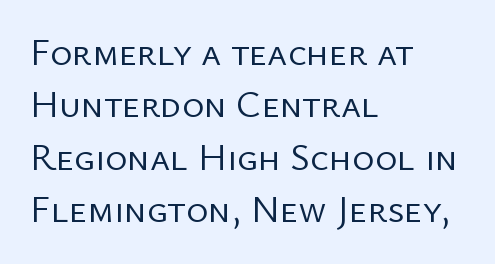
The image shows 38 px regular-weight sans-serif type, upright; set left-aligned, normal line spacing (1.38x), normal letter spacing, not underlined; low stroke contrast and a medium x-height.
